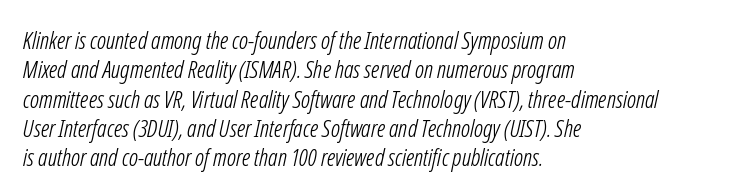
The image shows 24 px text type; set left-aligned, line spacing 1.22x, normal letter spacing, not underlined.
